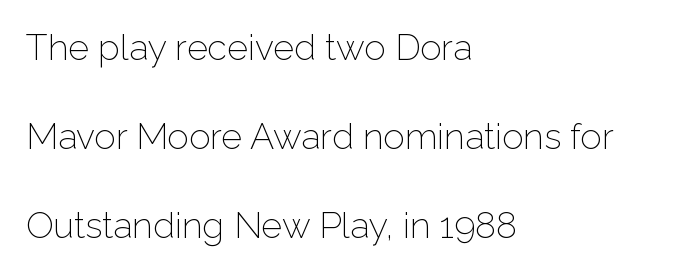
Q: Is the text bold? A: No.
Q: Is the text italic (slanted)? A: No, it is upright.
Q: Is the typeface a serif or a sans-serif typeface? A: Sans-serif.
Q: Is the text underlined? A: No.
Q: How is the paragraph aligned? A: Left-aligned.
Q: Is the spacing between letters normal or unusually wide? A: Normal.
Q: Is the spacing between lines tight, normal or loose? A: Loose.
Q: Width (condensed, normal, or wide)? A: Normal.
Q: Stroke contrast? A: Low.
Q: x-height? A: Medium.
Q: Monospaced? A: No.
